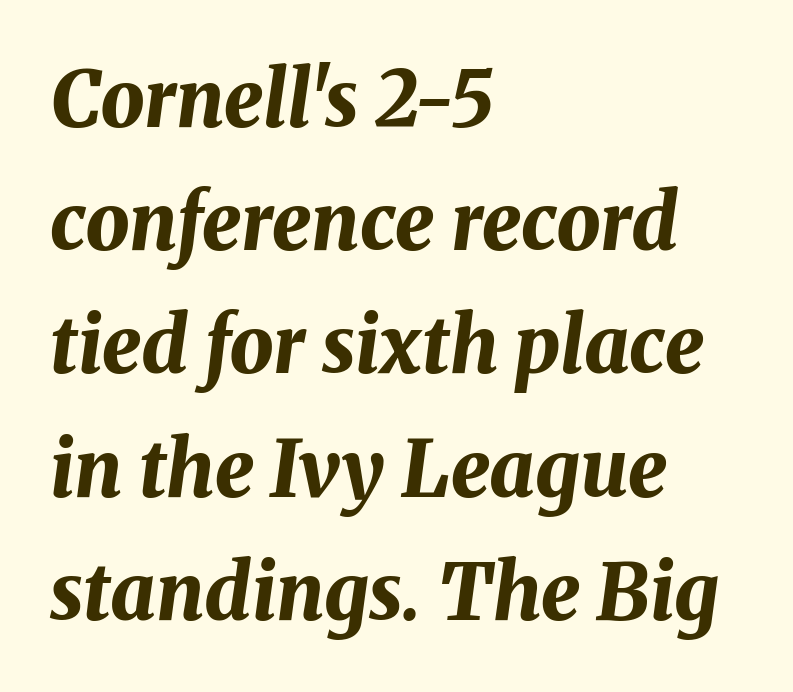
The image shows 78 px bold type, italic (leaning right); set left-aligned, normal line spacing (1.58x), normal letter spacing, not underlined; medium stroke contrast and a medium x-height.
